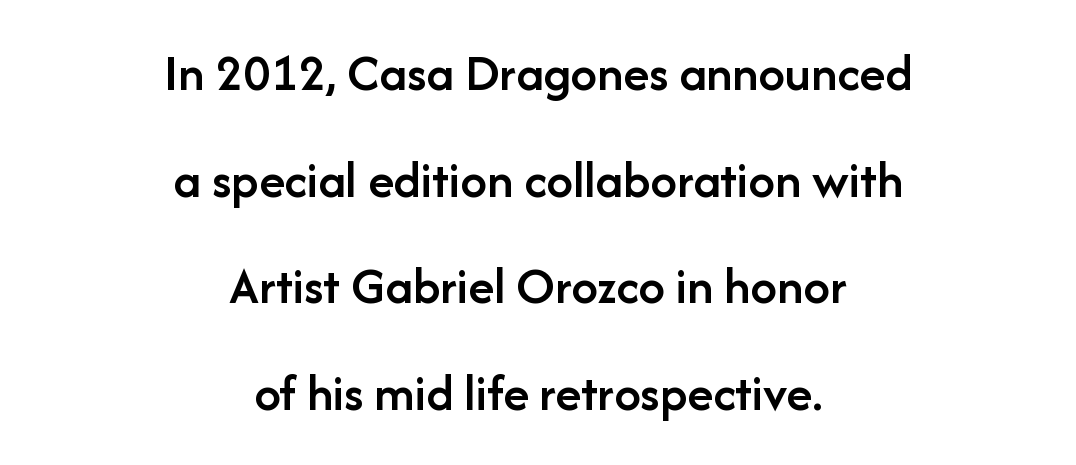
{"serif": "no", "italic": "no", "bold": "semi", "weight": "semibold", "width": "normal", "stroke_contrast": "low", "x_height": "medium", "monospaced": "no", "underline": "no", "align": "center", "line_spacing": "loose", "line_spacing_ratio": 2.01, "letter_spacing": "normal", "letter_spacing_em": 0.0, "glyph_px": 53}
